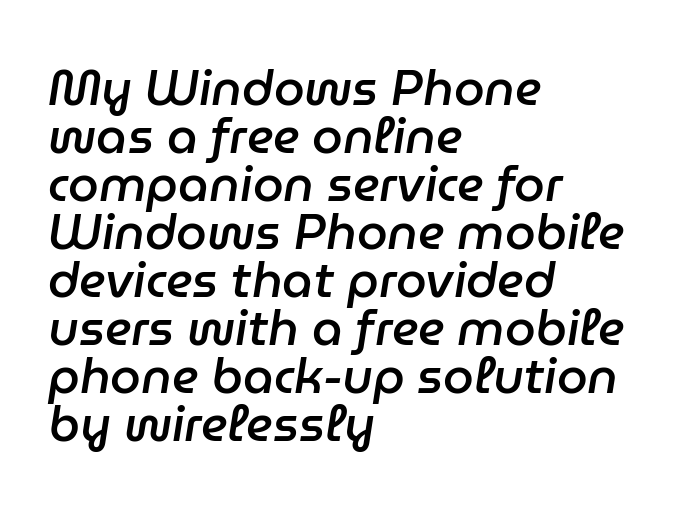
Q: Is the text bold? A: Semi-bold.
Q: Is the text italic (slanted)? A: Yes, it leans right by about 9 degrees.
Q: Is the text underlined? A: No.
Q: How is the paragraph aligned? A: Left-aligned.
Q: Is the spacing between letters normal or unusually wide? A: Normal.
Q: Is the spacing between lines tight, normal or loose? A: Tight.
Q: Width (condensed, normal, or wide)? A: Normal.
Q: Stroke contrast? A: Low.
Q: x-height? A: Medium.
Q: Monospaced? A: No.
